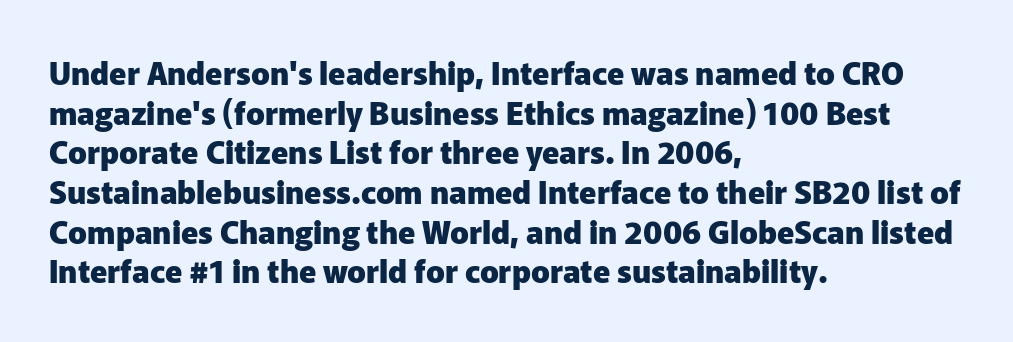
{"serif": "no", "italic": "no", "bold": "yes", "weight": "heavy", "width": "normal", "stroke_contrast": "low", "x_height": "medium", "monospaced": "no", "underline": "no", "align": "left", "line_spacing": "normal", "line_spacing_ratio": 1.28, "letter_spacing": "normal", "letter_spacing_em": 0.0, "glyph_px": 31}
